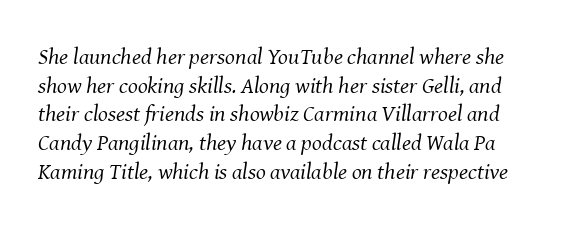
The glyphs look as if they've been sheared to an angle. Weight: not bold — regular or lighter. This block has exactly the height ordinary leading produces. Words float on clear page, feet unadorned. Is the letter spacing exaggerated? No — it looks like the ordinary default.
